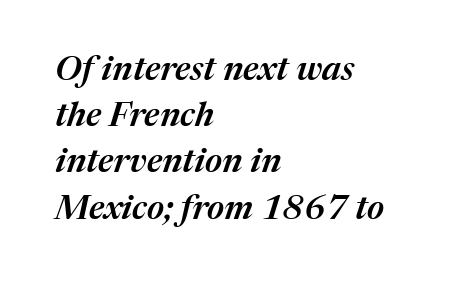
{"italic": "yes", "lean": "right", "slant_degrees": 17, "bold": "semi", "weight": "semibold", "width": "normal", "stroke_contrast": "medium", "x_height": "medium", "monospaced": "no", "underline": "no", "align": "left", "line_spacing": "normal", "line_spacing_ratio": 1.36, "letter_spacing": "normal", "letter_spacing_em": 0.0, "glyph_px": 34}
